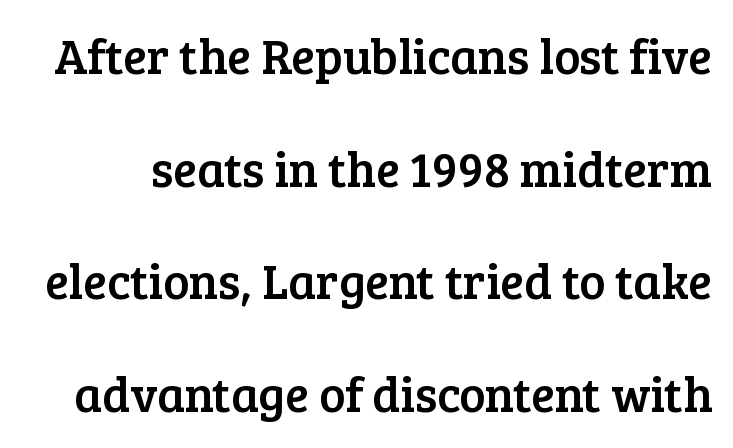
{"serif": "yes", "italic": "no", "width": "normal", "stroke_contrast": "low", "x_height": "medium", "monospaced": "no", "underline": "no", "line_spacing": "loose", "line_spacing_ratio": 2.3, "letter_spacing": "normal", "letter_spacing_em": 0.0, "glyph_px": 49}
